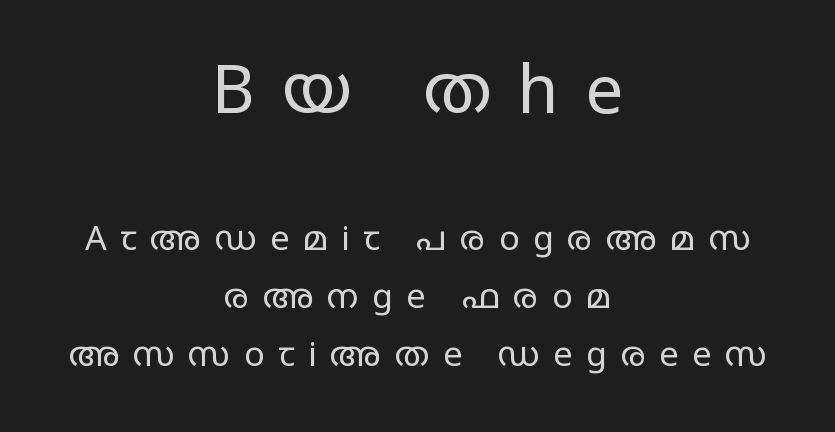
Interline gaps are of average width in this sample. Weight: not bold — regular or lighter. The type sits square on the baseline with zero lean. These lines are centered, leaving both edges ragged. The string is rendered with underlining switched off.
